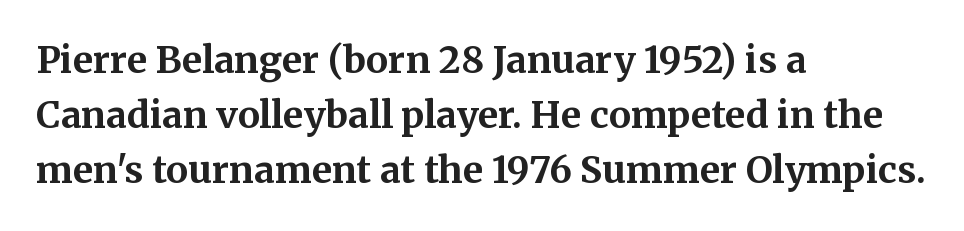
Words float on clear page, feet unadorned. Do the characters align in a grid? No, the font is proportional. This sample uses a serif face. Here the glyphs are tracked normally, forming tight word shapes. Chunky letters — that's bold for sure. The lines sit at an ordinary, default distance from one another.
